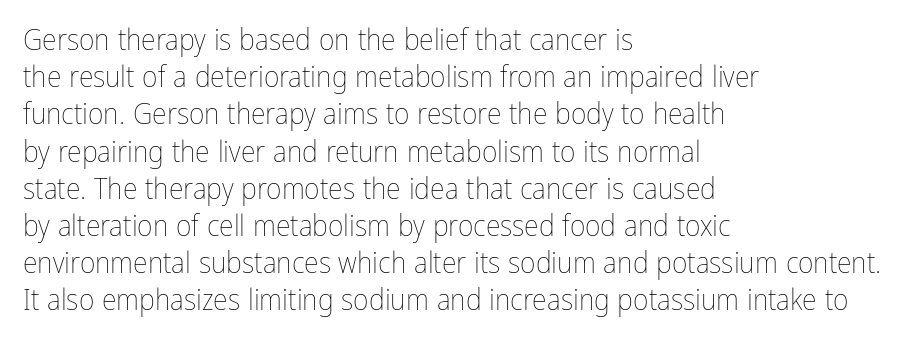
{"italic": "no", "bold": "no", "weight": "thin", "width": "condensed", "stroke_contrast": "low", "x_height": "medium", "monospaced": "no", "underline": "no", "align": "left", "line_spacing_ratio": 1.24, "letter_spacing": "normal", "letter_spacing_em": 0.0, "glyph_px": 30}
